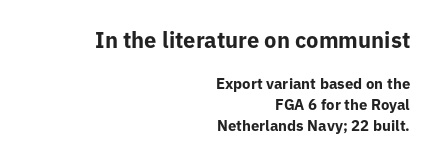
The image shows 22 px bold type, upright; set right-aligned, normal line spacing (1.42x), normal letter spacing, not underlined; the first (top) block is 1.47x larger.
